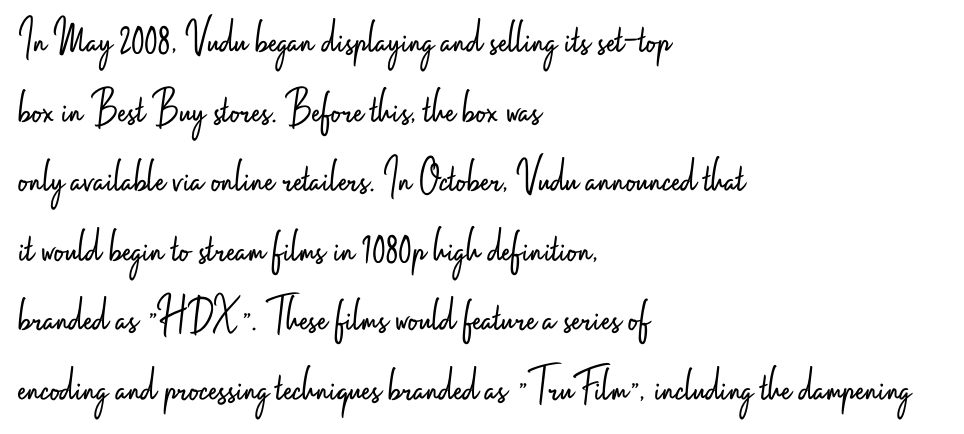
Q: Is the text bold? A: No.
Q: Is the text italic (slanted)? A: Yes.
Q: Is the typeface a serif or a sans-serif typeface? A: Sans-serif.
Q: Is the text underlined? A: No.
Q: How is the paragraph aligned? A: Left-aligned.
Q: Is the spacing between letters normal or unusually wide? A: Normal.
Q: Is the spacing between lines tight, normal or loose? A: Normal.
Q: Width (condensed, normal, or wide)? A: Condensed.
Q: Stroke contrast? A: Low.
Q: x-height? A: Small.
Q: Monospaced? A: No.
